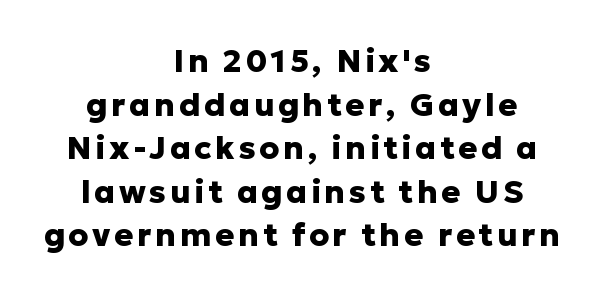
The image shows 32 px heavy sans-serif type, upright; set centered, normal line spacing (1.36x), not underlined; low stroke contrast and a medium x-height.
